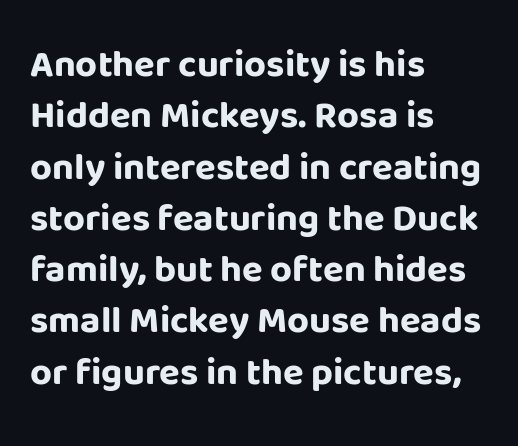
{"serif": "no", "italic": "no", "bold": "yes", "weight": "bold", "width": "normal", "stroke_contrast": "low", "x_height": "large", "monospaced": "no", "underline": "no", "align": "left", "line_spacing": "normal", "line_spacing_ratio": 1.35, "letter_spacing": "normal", "letter_spacing_em": 0.0, "glyph_px": 38}
